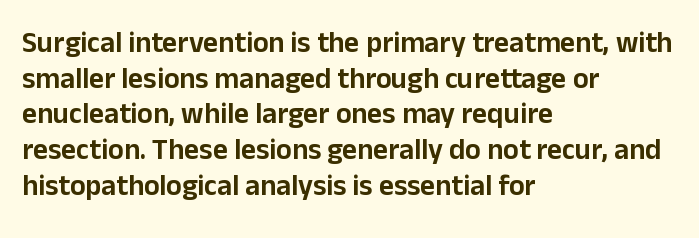
Q: Is the text italic (slanted)? A: No, it is upright.
Q: Is the typeface a serif or a sans-serif typeface? A: Sans-serif.
Q: Is the text underlined? A: No.
Q: How is the paragraph aligned? A: Left-aligned.
Q: Is the spacing between letters normal or unusually wide? A: Normal.
Q: Width (condensed, normal, or wide)? A: Normal.
Q: Stroke contrast? A: Low.
Q: x-height? A: Medium.
Q: Monospaced? A: No.
